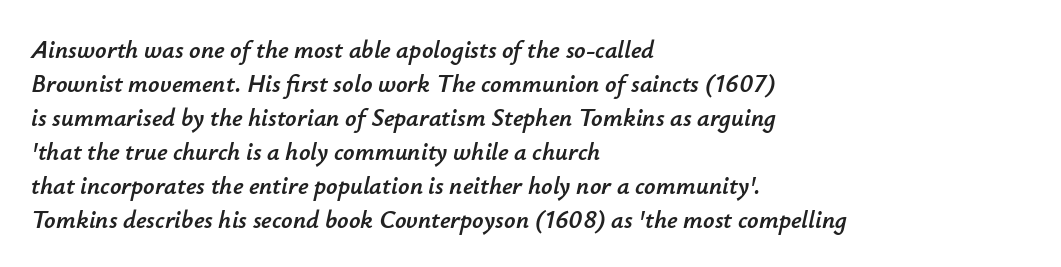
The specimen omits any rule beneath the text block's lines. The gaps between neighbouring characters are ordinary and unremarkable. Successive baselines arrive at the customary interval. A typesetter would mark this as italic. The setting favours the left margin, as ordinary paragraphs usually do.
